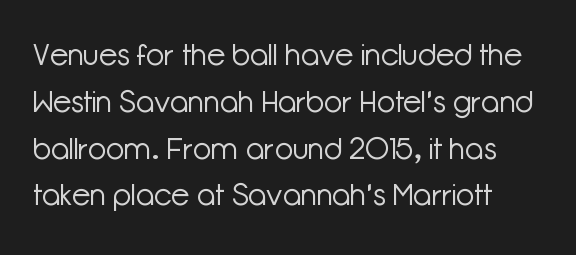
No italicization has been applied; the sample stays upright. Typographically, this falls in the sans-serif category. Plain, unruled lines of type. No heavy texture on the line: the type isn't bold.
